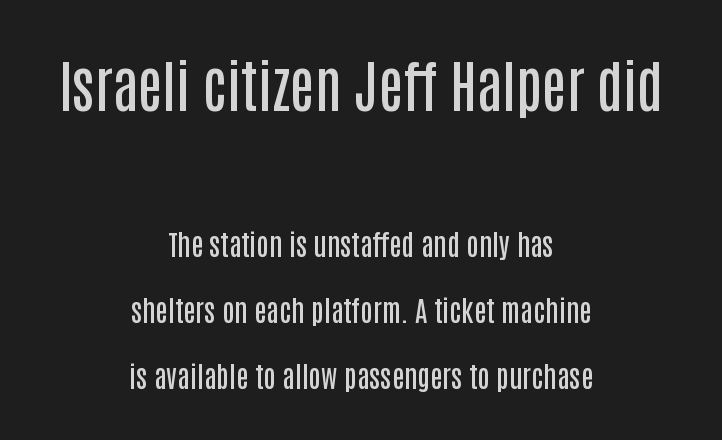
The image shows 56 px semibold, condensed sans-serif type, upright; set centered, loose line spacing (2.37x), normal letter spacing, not underlined; the first (top) block is 2.0x larger; low stroke contrast and a large x-height.
